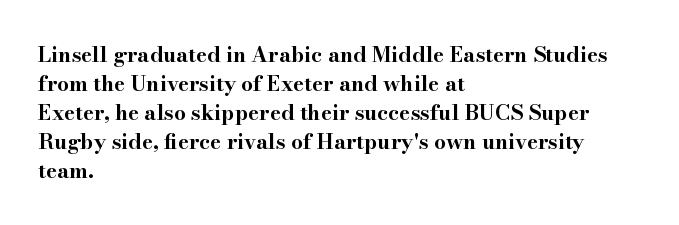
{"italic": "no", "bold": "yes", "underline": "no", "align": "left", "line_spacing": "normal", "line_spacing_ratio": 1.38, "letter_spacing": "normal", "letter_spacing_em": 0.0, "glyph_px": 21}
